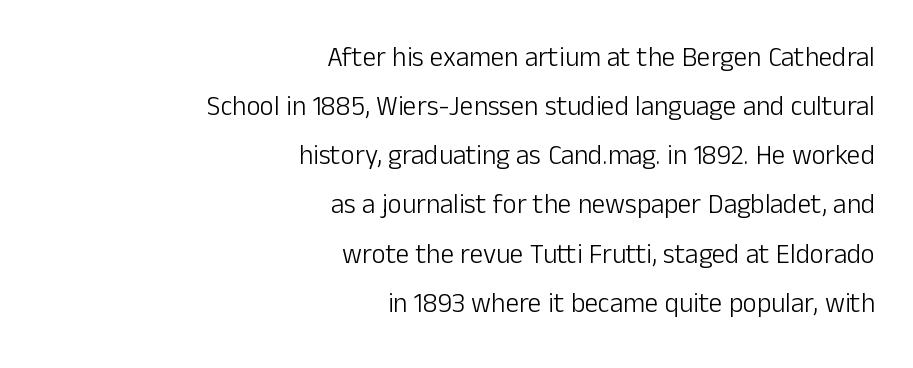
The lines are quadded right. Nope, not italic — everything's standing straight. The weight would be labelled regular, book, light, or lighter still. Students, note that the glyphs here touch the page at normal intervals. The gap between lines stays unmarked.
